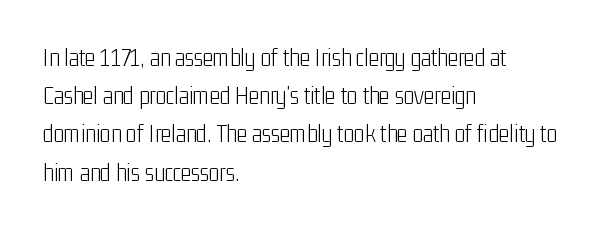
The glyphs are unaccompanied by any horizontal stroke below them. Posture: vertical. These lines keep a tight, regular rhythm from letter to letter. Interline gaps are of average width in this sample. The paragraph shown leans on its left margin.
